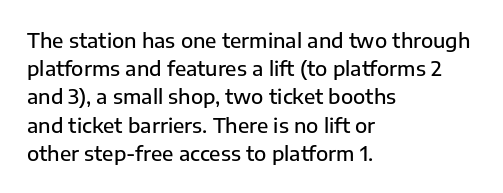
The image shows 20 px text type, upright; set left-aligned, normal line spacing (1.41x), normal letter spacing, not underlined.
